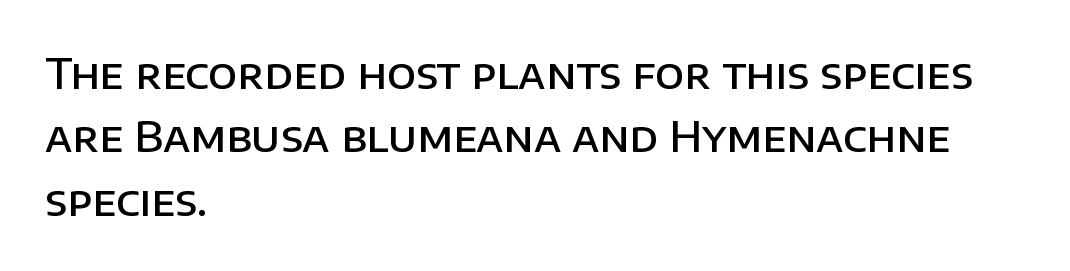
{"serif": "no", "italic": "no", "bold": "semi", "weight": "semibold", "width": "normal", "stroke_contrast": "low", "x_height": "large", "monospaced": "no", "underline": "no", "align": "left", "line_spacing": "normal", "line_spacing_ratio": 1.51, "letter_spacing": "normal", "letter_spacing_em": 0.0, "glyph_px": 42}
